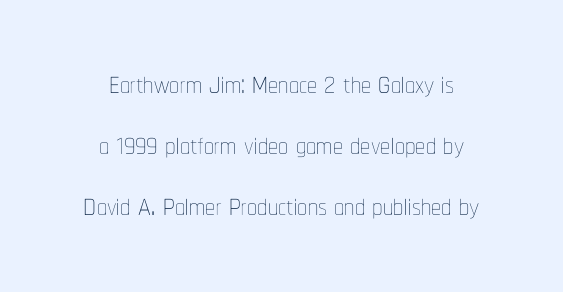
The image shows 40 px thin, condensed type, upright; set centered, normal line spacing (1.52x), normal letter spacing, not underlined; low stroke contrast and a medium x-height.
